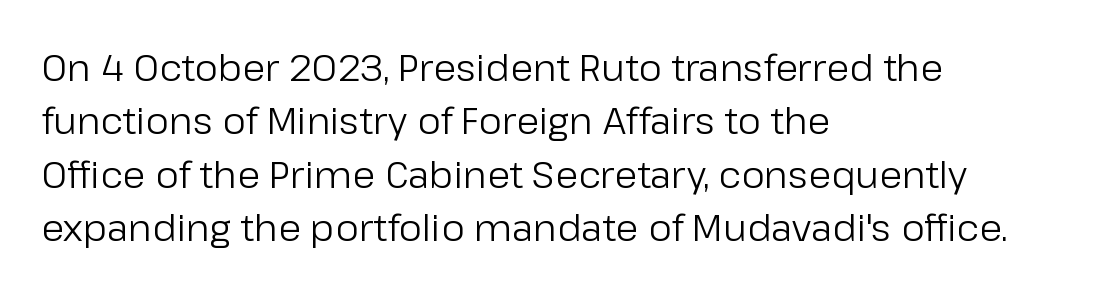
The string is rendered with underlining switched off. The typesetting does not lean heavy: it is not bold. A typesetter would label this face a sans. These lines stack with their left ends in a neat column. Reading down the column, the eye jumps a familiar distance to each next line.
